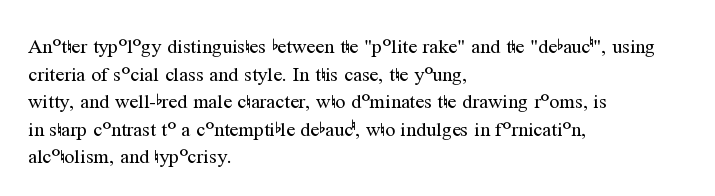
Q: Is the text bold? A: No.
Q: Is the text italic (slanted)? A: No, it is upright.
Q: Is the text underlined? A: No.
Q: How is the paragraph aligned? A: Left-aligned.
Q: Is the spacing between letters normal or unusually wide? A: Normal.
Q: Is the spacing between lines tight, normal or loose? A: Normal.
